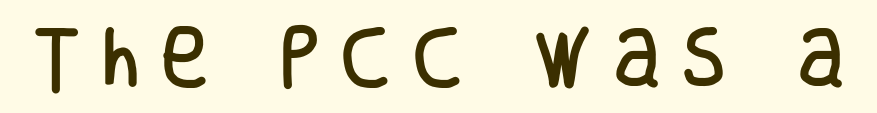
Q: Is the text italic (slanted)? A: No, it is upright.
Q: Is the typeface a serif or a sans-serif typeface? A: Sans-serif.
Q: Is the text underlined? A: No.
Q: Is the spacing between letters normal or unusually wide? A: Unusually wide.
Q: Width (condensed, normal, or wide)? A: Condensed.
Q: Stroke contrast? A: Low.
Q: x-height? A: Large.
Q: Monospaced? A: No.
